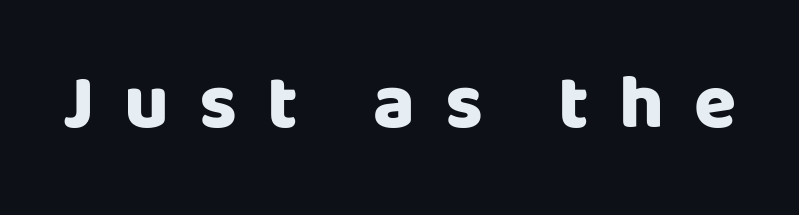
Q: Is the text bold? A: Yes.
Q: Is the text italic (slanted)? A: No, it is upright.
Q: Is the typeface a serif or a sans-serif typeface? A: Sans-serif.
Q: Is the text underlined? A: No.
Q: Is the spacing between letters normal or unusually wide? A: Unusually wide.
Q: Width (condensed, normal, or wide)? A: Normal.
Q: Stroke contrast? A: Low.
Q: x-height? A: Large.
Q: Monospaced? A: No.
